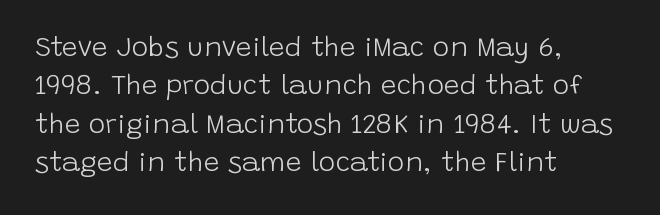
{"serif": "no", "italic": "no", "bold": "no", "weight": "light", "width": "normal", "stroke_contrast": "low", "x_height": "large", "monospaced": "no", "underline": "no", "align": "left", "line_spacing": "normal", "line_spacing_ratio": 1.37, "letter_spacing": "normal", "letter_spacing_em": 0.0, "glyph_px": 28}
